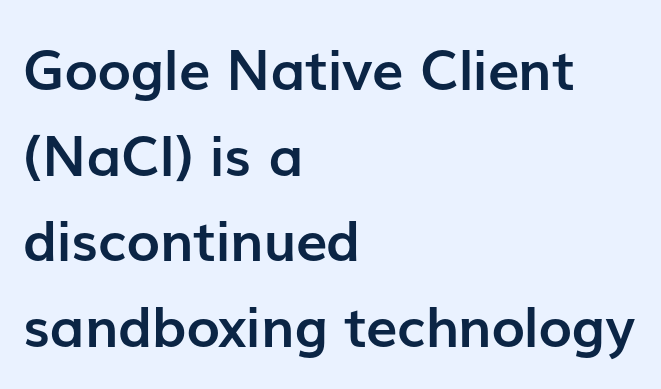
This sample has the flowing, uneven cadence of proportional lettering. Typographically, this falls in the sans-serif category. A clean baseline with only descenders dipping below it. When letters stand straight like this, we call the style roman or upright. Thick stems and heavy bowls — unmistakably bold.
